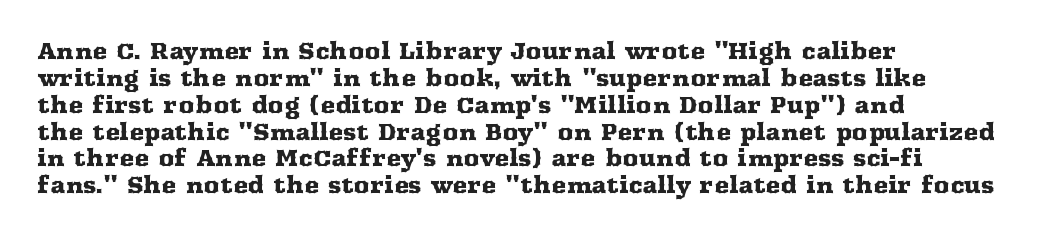
Is the block centered? No — it sits flush against the left margin. Beneath every word, the page is bare. What stands out about the letter spacing? Nothing — it is the standard amount. The lettering stays uniformly vertical, giving the passage a roman look.
